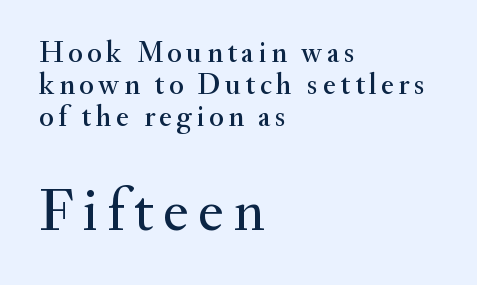
Leftover space on each line is placed entirely after the last word. You could not count columns in this text — the font is proportionally spaced. Rows of type sit shoulder to shoulder in the vertical direction. Clear beneath every line of the passage.
